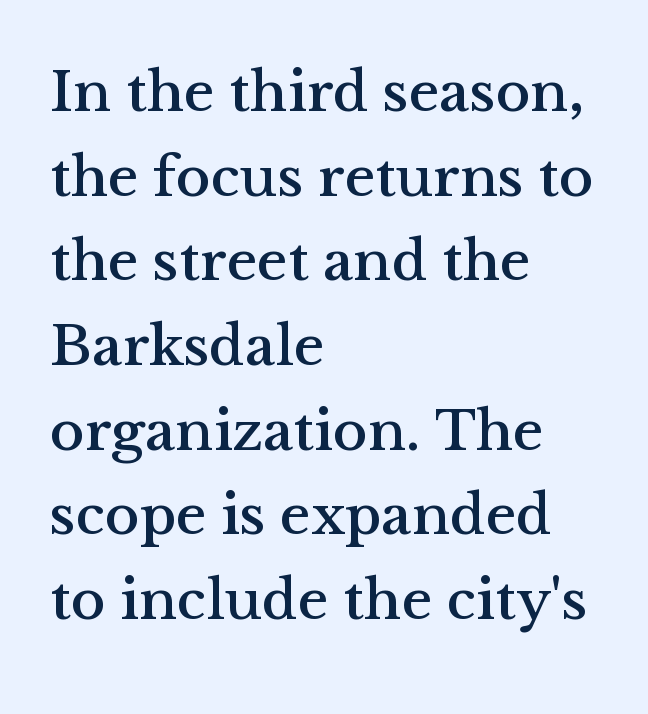
Think of a printed novel: that variable character pitch is what you see here. How would I describe the line gaps? Plain and ordinary. Letters rest on an invisible, unmarked baseline. The passage is arranged the way most books set body copy — flush left. The rendering shows small feet on the letterforms — a serif design. This is roman type, the default non-slanted kind.
